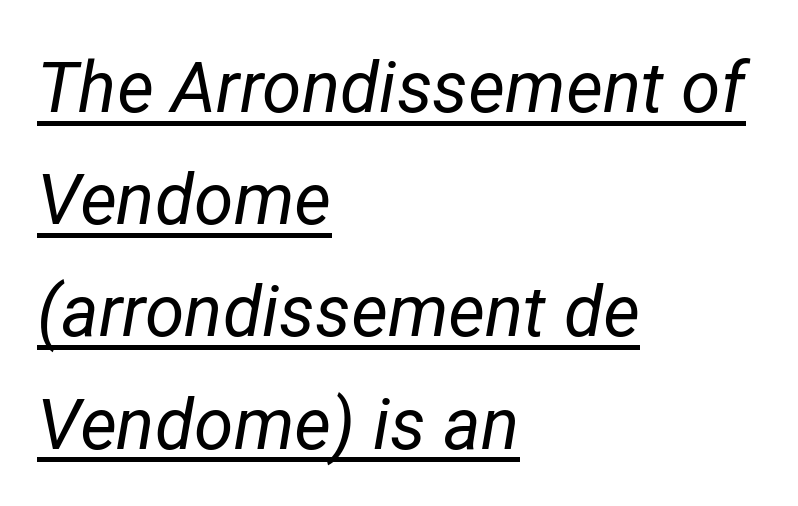
The image shows 71 px regular-weight type, italic (leaning right); set left-aligned, normal line spacing (1.58x), normal letter spacing, underlined; low stroke contrast and a medium x-height.
